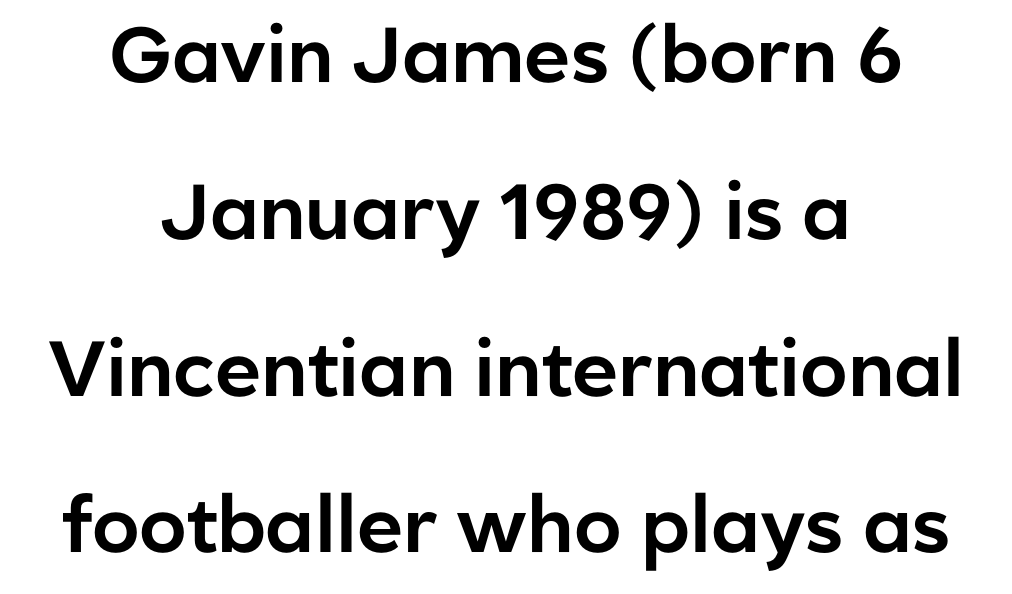
The image shows 78 px sans-serif type, upright; set centered, loose line spacing (2.01x), normal letter spacing, not underlined; low stroke contrast and a medium x-height.
